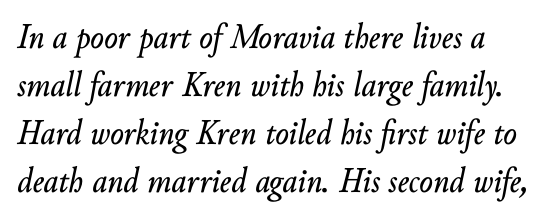
The image shows 36 px text type, italic (leaning right); set left-aligned, normal line spacing (1.33x), normal letter spacing, not underlined; low stroke contrast and a small x-height.
